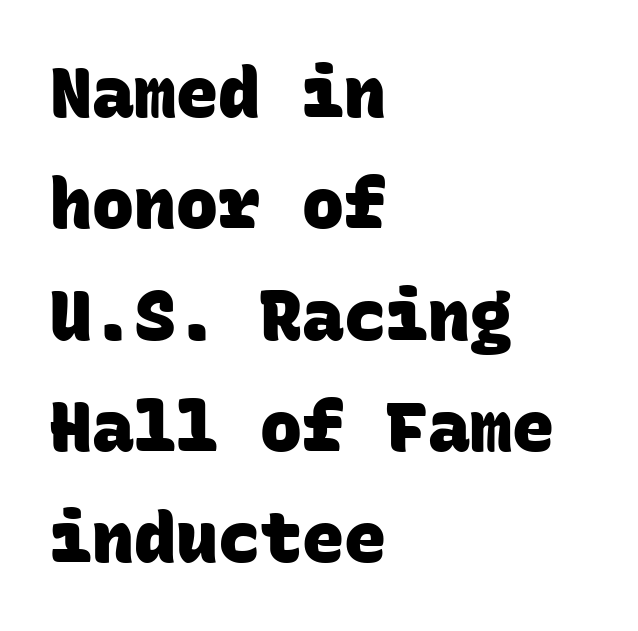
The image shows 70 px heavy sans-serif type, monospaced; set left-aligned, normal line spacing (1.59x), normal letter spacing, not underlined; low stroke contrast and a large x-height.
